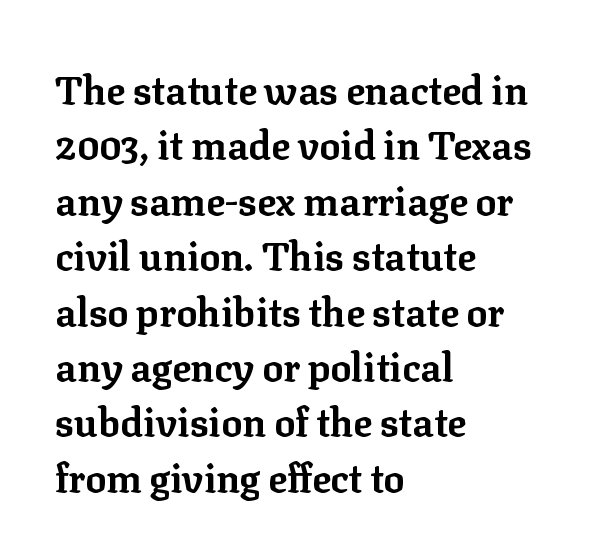
{"serif": "yes", "italic": "no", "bold": "yes", "weight": "bold", "width": "normal", "stroke_contrast": "low", "x_height": "medium", "monospaced": "no", "underline": "no", "align": "left", "line_spacing": "normal", "line_spacing_ratio": 1.42, "letter_spacing": "normal", "letter_spacing_em": 0.0, "glyph_px": 39}
